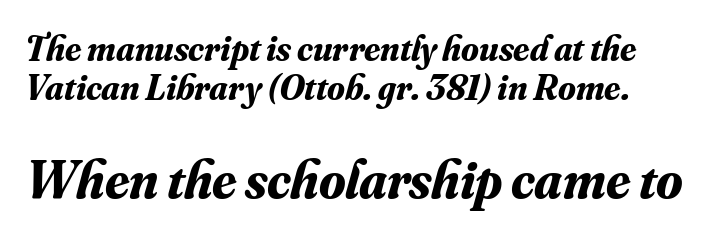
The image shows 54 px bold serif type, italic (leaning right); set tight line spacing (1.07x), normal letter spacing, not underlined; the second (bottom) block is 1.5x larger; medium stroke contrast and a small x-height.
